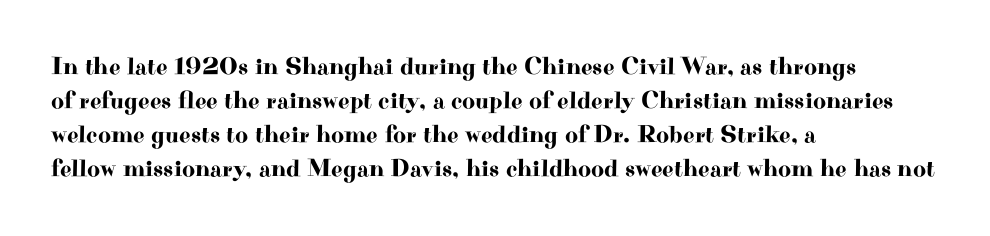
{"italic": "no", "underline": "no", "align": "left", "line_spacing": "normal", "line_spacing_ratio": 1.36, "letter_spacing": "normal", "letter_spacing_em": 0.0, "glyph_px": 25}
